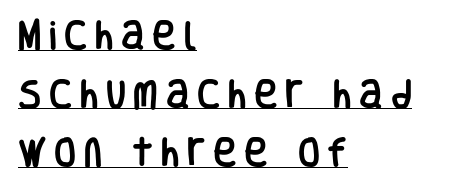
The gaps between neighbouring characters are conspicuously large. You can tell it's not italic because the verticals are truly vertical. Notice how a bar underscores the lettering throughout. The text block is weighted toward the left margin, trailing off unevenly rightward.
